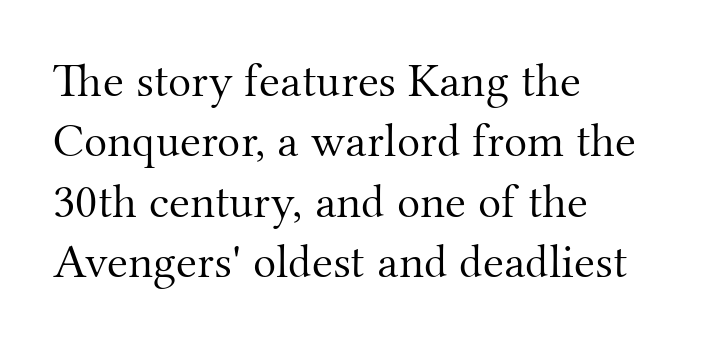
{"serif": "yes", "italic": "no", "bold": "no", "weight": "light", "width": "normal", "stroke_contrast": "medium", "x_height": "small", "monospaced": "no", "underline": "no", "align": "left", "line_spacing": "normal", "line_spacing_ratio": 1.26, "letter_spacing": "normal", "letter_spacing_em": 0.0, "glyph_px": 48}
